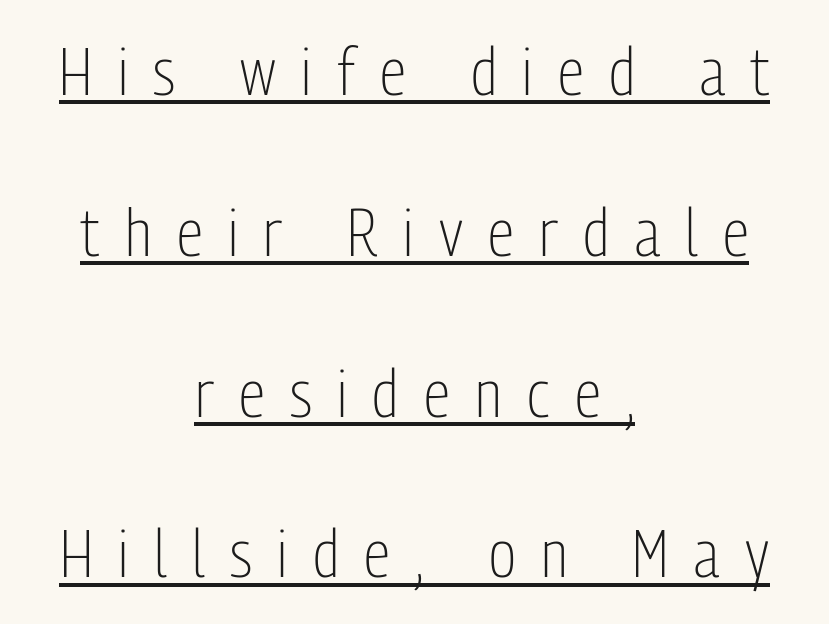
The image shows 67 px light, condensed sans-serif type, upright; set centered, loose line spacing (2.4x), unusually wide letter spacing (+0.38 em), underlined; low stroke contrast and a medium x-height.
